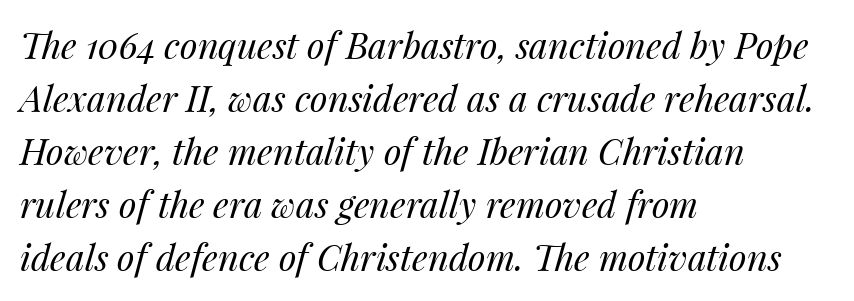
{"italic": "yes", "lean": "right", "slant_degrees": 14, "bold": "no", "weight": "regular", "width": "normal", "stroke_contrast": "medium", "x_height": "medium", "monospaced": "no", "underline": "no", "align": "left", "line_spacing": "normal", "line_spacing_ratio": 1.47, "letter_spacing": "normal", "letter_spacing_em": 0.0, "glyph_px": 36}
